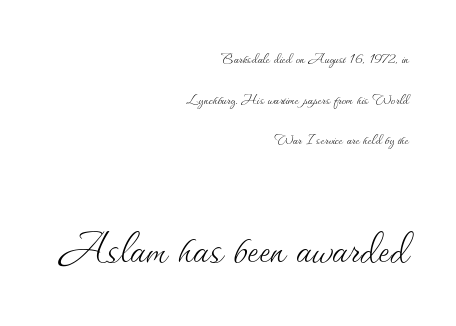
{"bold": "no", "weight": "thin", "width": "normal", "stroke_contrast": "medium", "x_height": "small", "monospaced": "no", "underline": "no", "align": "right", "line_spacing": "loose", "line_spacing_ratio": 2.26, "letter_spacing": "normal", "letter_spacing_em": 0.0, "larger_block": "second", "size_ratio": 3.06, "glyph_px": 55}
